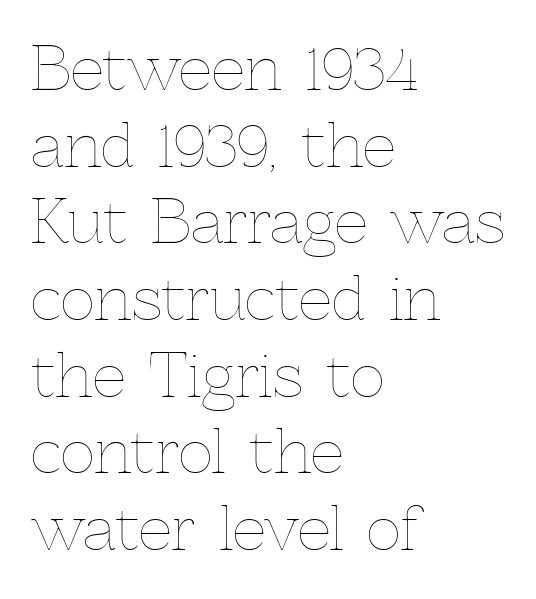
The image shows 59 px thin type, upright; set left-aligned, normal line spacing (1.3x), normal letter spacing, not underlined; a medium x-height.
